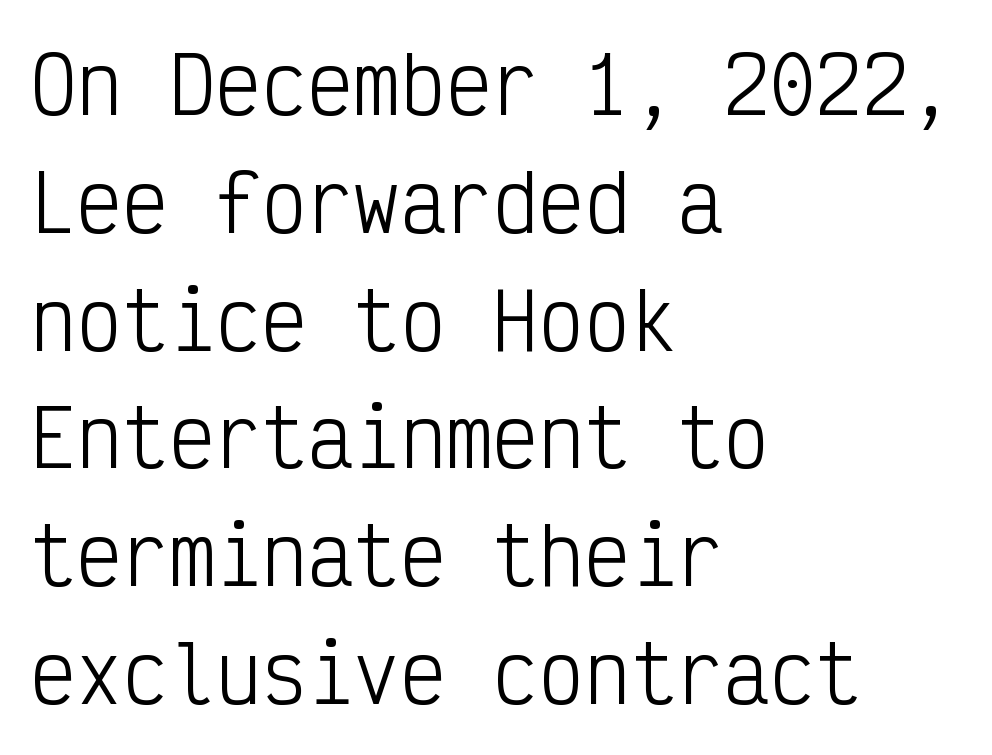
{"serif": "no", "italic": "no", "bold": "no", "weight": "light", "width": "condensed", "stroke_contrast": "low", "x_height": "medium", "monospaced": "yes", "underline": "no", "align": "left", "line_spacing": "normal", "line_spacing_ratio": 1.53, "letter_spacing": "normal", "letter_spacing_em": 0.0, "glyph_px": 77}
